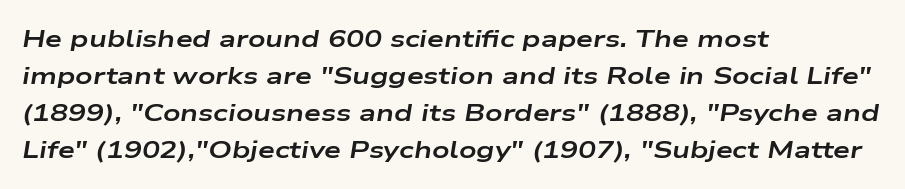
The image shows 24 px bold type, italic (leaning right); set left-aligned, normal line spacing (1.54x), normal letter spacing, not underlined.
